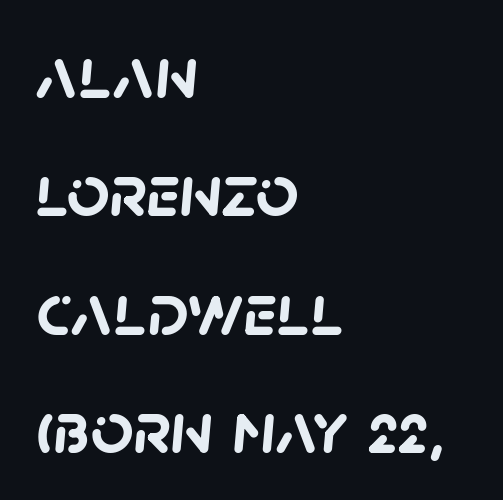
{"serif": "no", "bold": "yes", "weight": "semibold", "width": "normal", "stroke_contrast": "low", "x_height": "large", "monospaced": "no", "underline": "no", "align": "left", "line_spacing": "normal", "line_spacing_ratio": 1.58, "letter_spacing": "normal", "letter_spacing_em": 0.0, "glyph_px": 75}
